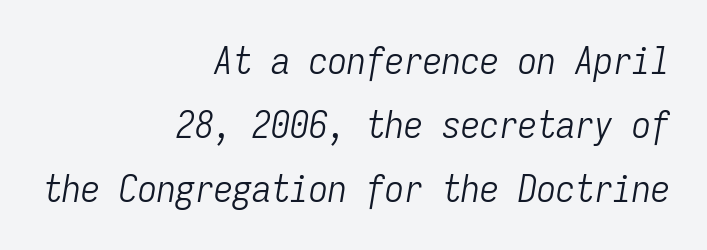
Each new line begins a customary step beneath the previous one. The line texture is even and compact thanks to regular tracking. Decoration check: the copy has no underline. Alignment: flush right. Unbolded letterforms with no extra heft. Note the uniform advance width — an 'i' takes as much space as an 'm'.
